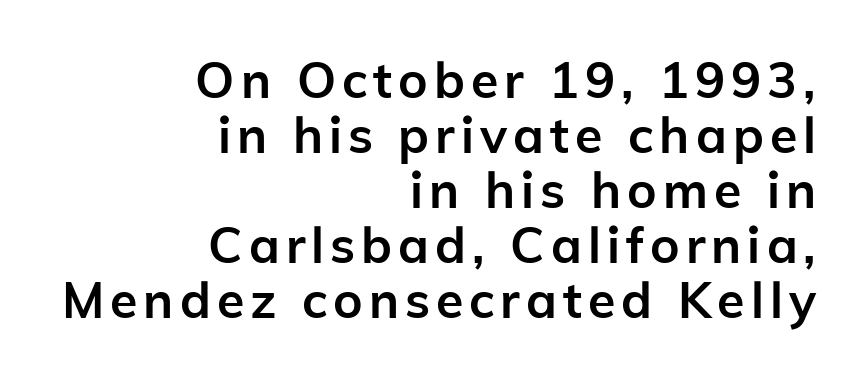
The image shows 50 px semibold sans-serif type, upright; set right-aligned, tight line spacing (1.1x), not underlined; low stroke contrast and a medium x-height.
